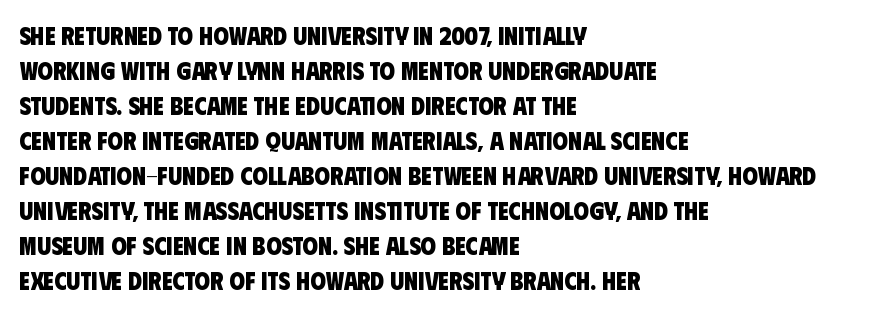
{"bold": "yes", "underline": "no", "align": "left", "line_spacing": "normal", "line_spacing_ratio": 1.4, "letter_spacing": "normal", "letter_spacing_em": 0.0, "glyph_px": 25}
